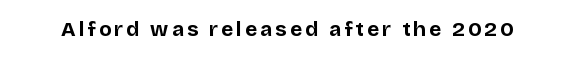
Pretty heavy lettering here — definitely bold. The passage shown is not underscored anywhere. Do the letters lean? They stand straight.
